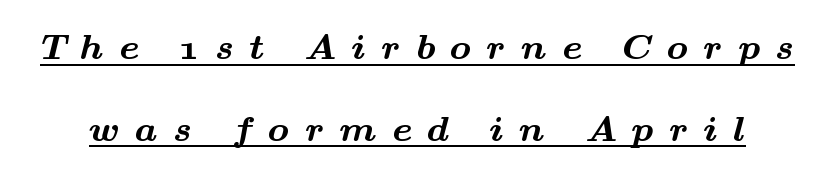
{"serif": "yes", "bold": "yes", "weight": "bold", "width": "wide", "stroke_contrast": "medium", "x_height": "small", "monospaced": "no", "underline": "yes", "line_spacing": "loose", "line_spacing_ratio": 2.27, "letter_spacing": "wide", "letter_spacing_em": 0.43, "glyph_px": 36}
